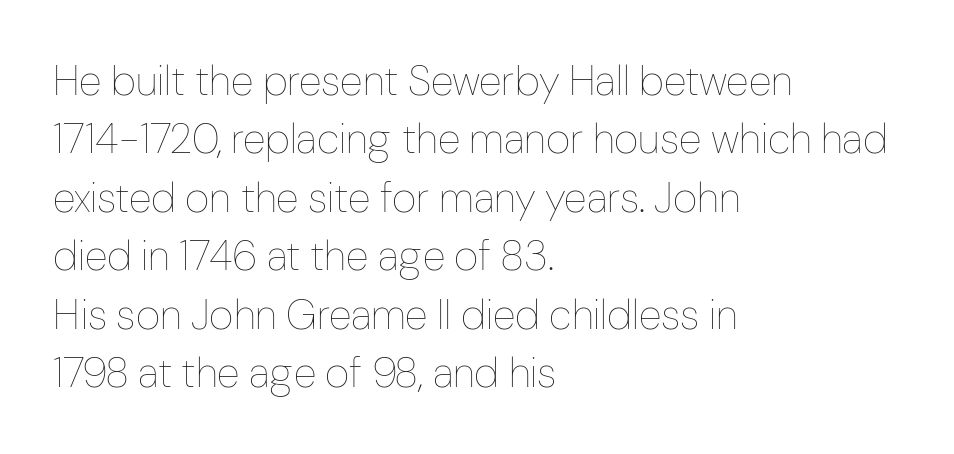
{"italic": "no", "bold": "no", "weight": "thin", "width": "condensed", "stroke_contrast": "low", "x_height": "medium", "monospaced": "no", "underline": "no", "align": "left", "line_spacing": "normal", "line_spacing_ratio": 1.39, "letter_spacing": "normal", "letter_spacing_em": 0.0, "glyph_px": 42}
